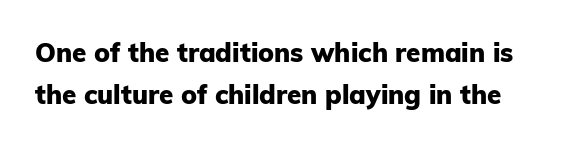
{"italic": "no", "bold": "yes", "underline": "no", "line_spacing": "normal", "line_spacing_ratio": 1.62, "letter_spacing": "normal", "letter_spacing_em": 0.0, "glyph_px": 26}
